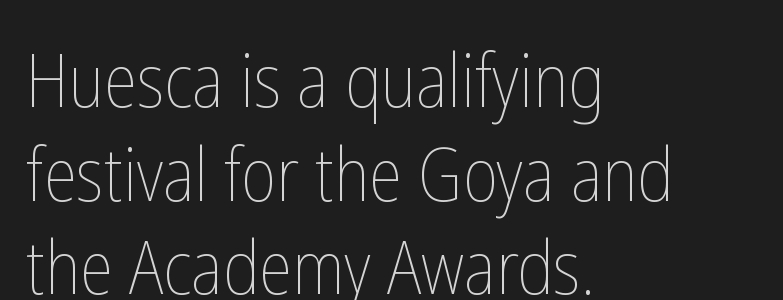
{"italic": "no", "bold": "no", "weight": "thin", "width": "condensed", "stroke_contrast": "low", "x_height": "medium", "monospaced": "no", "underline": "no", "align": "left", "line_spacing": "normal", "line_spacing_ratio": 1.25, "letter_spacing": "normal", "letter_spacing_em": 0.0, "glyph_px": 75}
